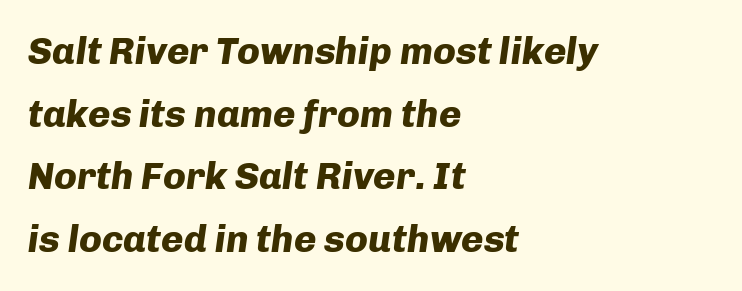
Q: Is the text bold? A: Yes.
Q: Is the text italic (slanted)? A: Yes, it leans right by about 8 degrees.
Q: Is the text underlined? A: No.
Q: How is the paragraph aligned? A: Left-aligned.
Q: Is the spacing between letters normal or unusually wide? A: Normal.
Q: Is the spacing between lines tight, normal or loose? A: Normal.
Q: Width (condensed, normal, or wide)? A: Normal.
Q: Stroke contrast? A: Low.
Q: x-height? A: Medium.
Q: Monospaced? A: No.
